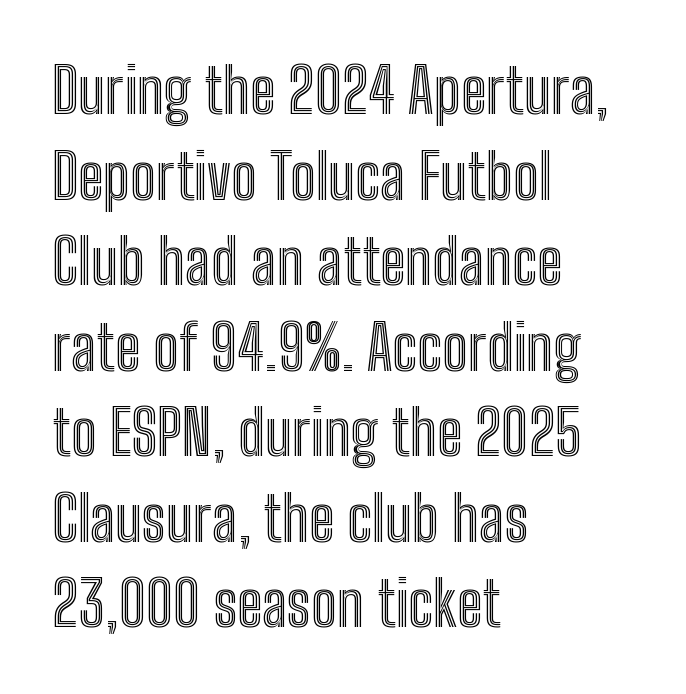
Q: Is the text italic (slanted)? A: No, it is upright.
Q: Is the text underlined? A: No.
Q: How is the paragraph aligned? A: Left-aligned.
Q: Is the spacing between letters normal or unusually wide? A: Normal.
Q: Is the spacing between lines tight, normal or loose? A: Normal.
Q: Width (condensed, normal, or wide)? A: Condensed.
Q: x-height? A: Medium.
Q: Monospaced? A: No.
